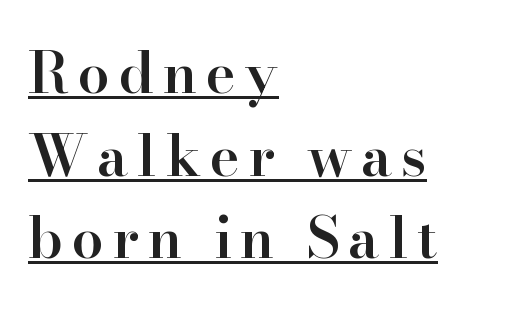
The image shows 57 px semibold serif type, upright; set left-aligned, normal line spacing (1.45x), underlined; high stroke contrast and a small x-height.
